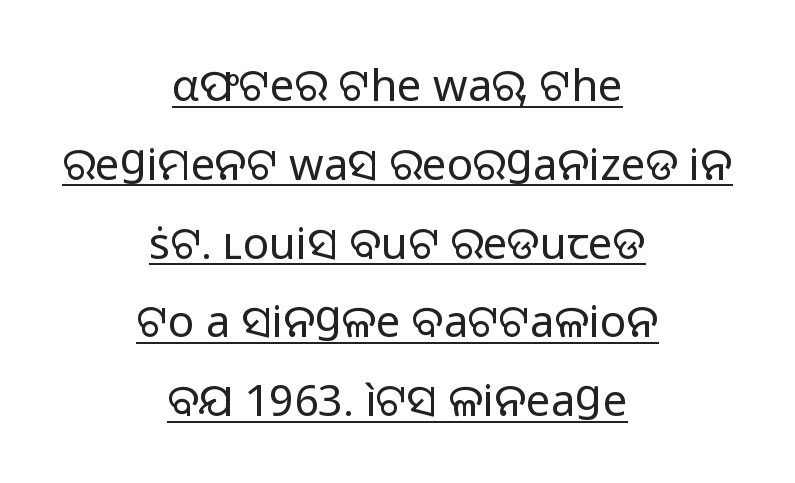
The face used here is proportionally spaced, like ordinary book or web type. The rag falls on both sides of this text block equally. Font category for this specimen: sans-serif. The words here are underlined.
